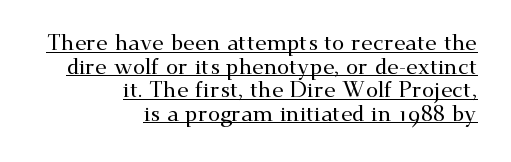
The image shows 22 px text type, upright; set right-aligned, tight line spacing (1.07x), normal letter spacing, underlined.
